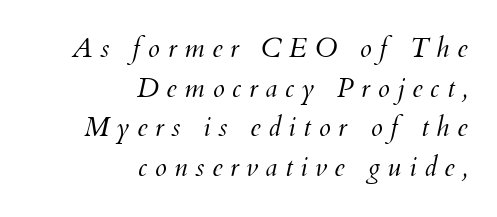
The image shows 27 px text type, italic (leaning right); set right-aligned, normal line spacing (1.47x), unusually wide letter spacing (+0.28 em), not underlined.
